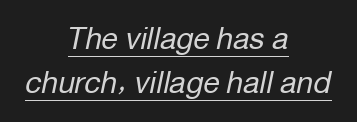
{"italic": "yes", "lean": "right", "slant_degrees": 12, "bold": "no", "weight": "regular", "width": "normal", "stroke_contrast": "low", "x_height": "medium", "monospaced": "no", "underline": "yes", "align": "center", "line_spacing": "normal", "line_spacing_ratio": 1.47, "letter_spacing": "normal", "letter_spacing_em": 0.0, "glyph_px": 30}
